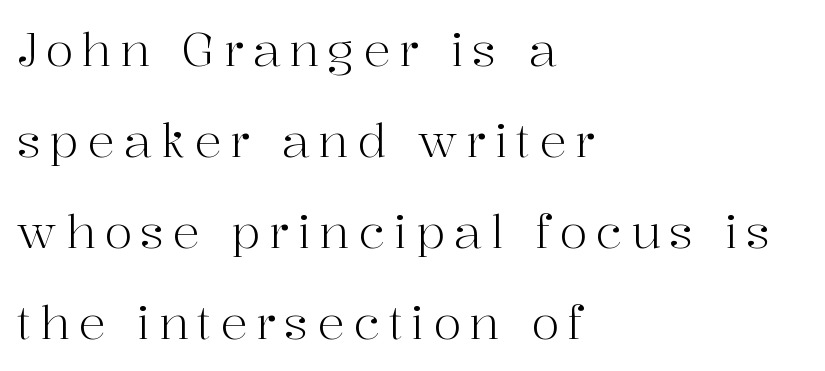
Plain, unruled lines of type. Vertical stems look standard width or narrower in stroke. Every stem runs plumb, perpendicular to the baseline. Horizontally, the lines are justified to the leading edge only. Summary of vertical rhythm: relaxed, with wide interline spacing.
